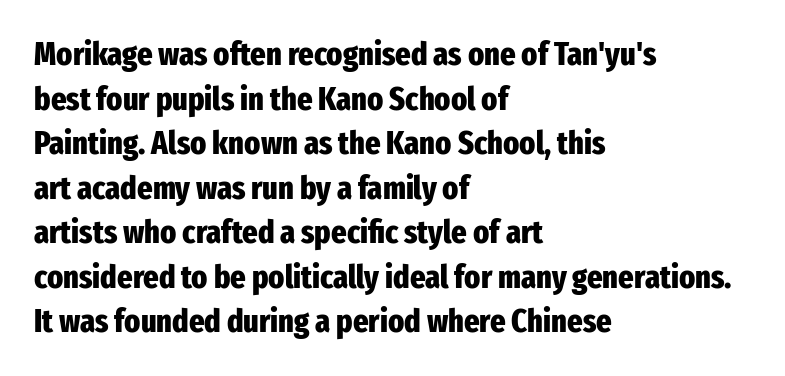
The image shows 33 px heavy, condensed sans-serif type, upright; set left-aligned, normal line spacing (1.35x), normal letter spacing, not underlined; low stroke contrast and a medium x-height.
